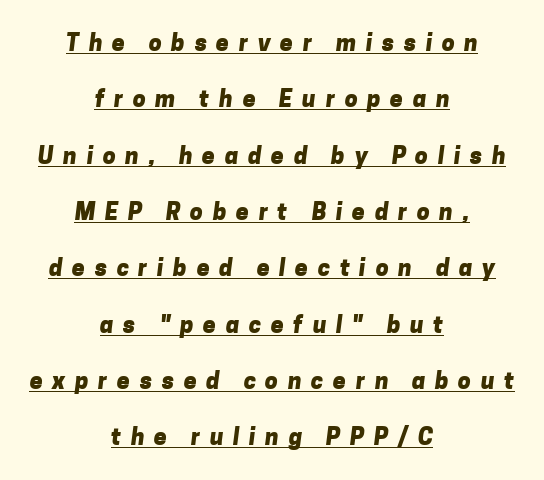
Q: Is the text bold? A: Yes.
Q: Is the text underlined? A: Yes.
Q: How is the paragraph aligned? A: Centered.
Q: Is the spacing between letters normal or unusually wide? A: Unusually wide.
Q: Is the spacing between lines tight, normal or loose? A: Loose.
